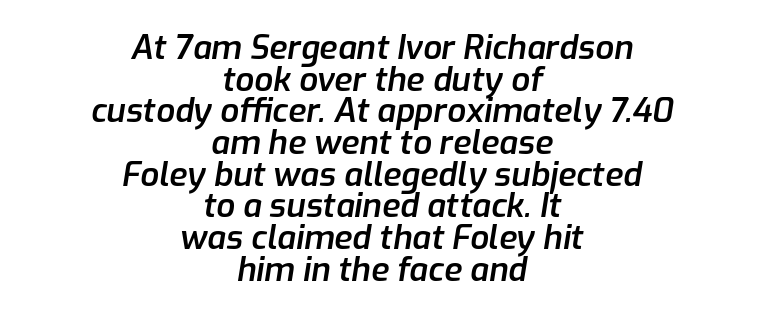
Q: Is the text bold? A: Semi-bold.
Q: Is the text italic (slanted)? A: Yes, it leans right by about 9 degrees.
Q: Is the text underlined? A: No.
Q: How is the paragraph aligned? A: Centered.
Q: Is the spacing between letters normal or unusually wide? A: Normal.
Q: Is the spacing between lines tight, normal or loose? A: Tight.
Q: Width (condensed, normal, or wide)? A: Normal.
Q: Stroke contrast? A: Low.
Q: x-height? A: Medium.
Q: Monospaced? A: No.
